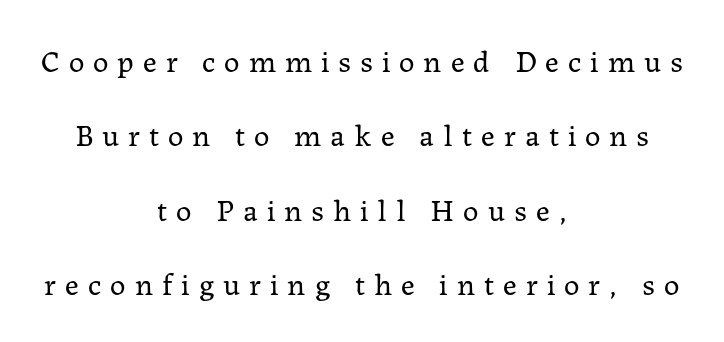
The image shows 31 px regular-weight serif type, upright; set centered, loose line spacing (2.4x), unusually wide letter spacing (+0.29 em), not underlined; low stroke contrast and a medium x-height.
